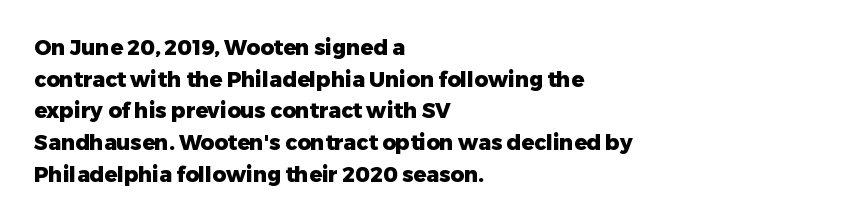
The image shows 21 px bold type, upright; set left-aligned, normal line spacing (1.51x), normal letter spacing, not underlined.
